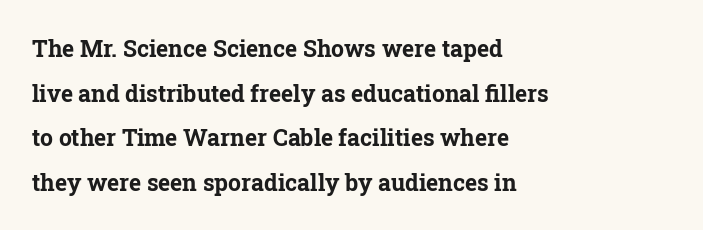
{"italic": "no", "bold": "yes", "underline": "no", "align": "left", "line_spacing": "loose", "line_spacing_ratio": 1.94, "letter_spacing": "normal", "letter_spacing_em": 0.0, "glyph_px": 23}
